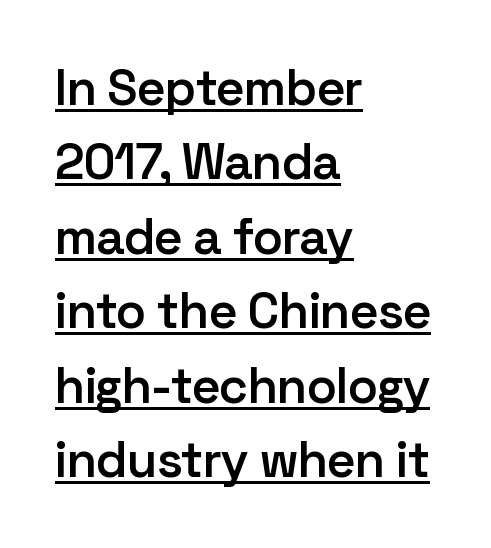
Q: Is the text bold? A: Semi-bold.
Q: Is the text italic (slanted)? A: No, it is upright.
Q: Is the typeface a serif or a sans-serif typeface? A: Sans-serif.
Q: Is the text underlined? A: Yes.
Q: How is the paragraph aligned? A: Left-aligned.
Q: Is the spacing between letters normal or unusually wide? A: Normal.
Q: Is the spacing between lines tight, normal or loose? A: Normal.
Q: Width (condensed, normal, or wide)? A: Normal.
Q: Stroke contrast? A: Low.
Q: x-height? A: Medium.
Q: Monospaced? A: No.
